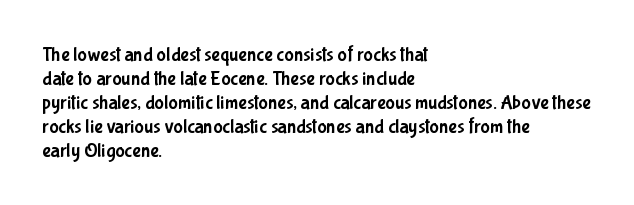
The image shows 20 px text type, upright; set left-aligned, line spacing 1.2x, normal letter spacing, not underlined.
